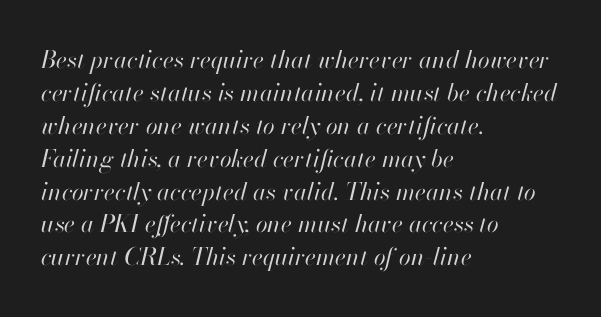
Only glyphs here, with clear space below each row. Horizontally, the lines are justified to the leading edge only. Emphasis-style slanted type is in use. The rows are spaced the way most documents space them. Is the stroke heavy? The answer is a plain regular-or-lighter.
